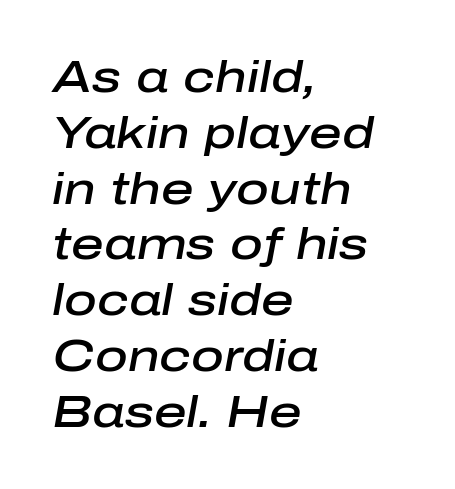
{"italic": "yes", "lean": "right", "slant_degrees": 10, "bold": "semi", "weight": "semibold", "width": "normal", "stroke_contrast": "low", "x_height": "medium", "monospaced": "no", "underline": "no", "align": "left", "line_spacing_ratio": 1.24, "letter_spacing": "normal", "letter_spacing_em": 0.0, "glyph_px": 45}
